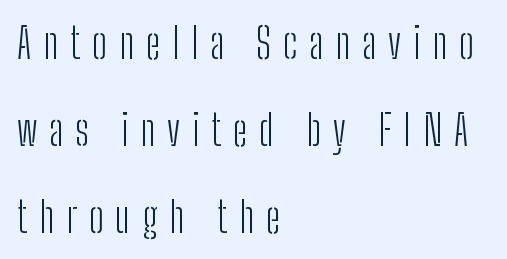
Q: Is the text bold? A: No.
Q: Is the text italic (slanted)? A: No, it is upright.
Q: Is the typeface a serif or a sans-serif typeface? A: Sans-serif.
Q: Is the text underlined? A: No.
Q: How is the paragraph aligned? A: Left-aligned.
Q: Is the spacing between letters normal or unusually wide? A: Unusually wide.
Q: Is the spacing between lines tight, normal or loose? A: Loose.
Q: Width (condensed, normal, or wide)? A: Condensed.
Q: Stroke contrast? A: Low.
Q: x-height? A: Medium.
Q: Monospaced? A: No.
